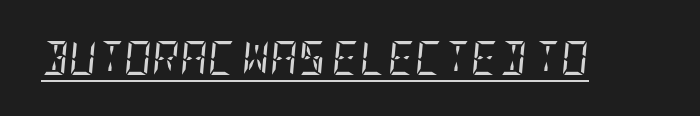
Words appear dense and cohesive because spacing is normal. Font category for this specimen: serif. Compared with ordinary roman type, these characters are visibly tilted. Compared with a typical body face, this is equally light or lighter still.
